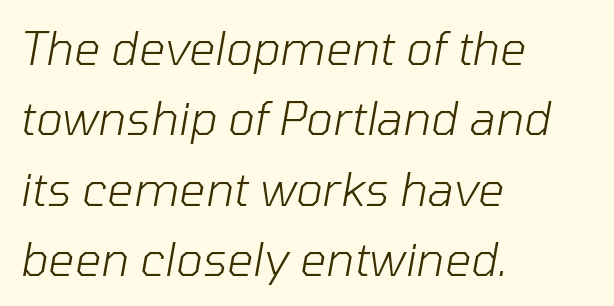
The image shows 46 px light type, italic (leaning right); set left-aligned, normal line spacing (1.53x), normal letter spacing, not underlined; low stroke contrast and a medium x-height.
